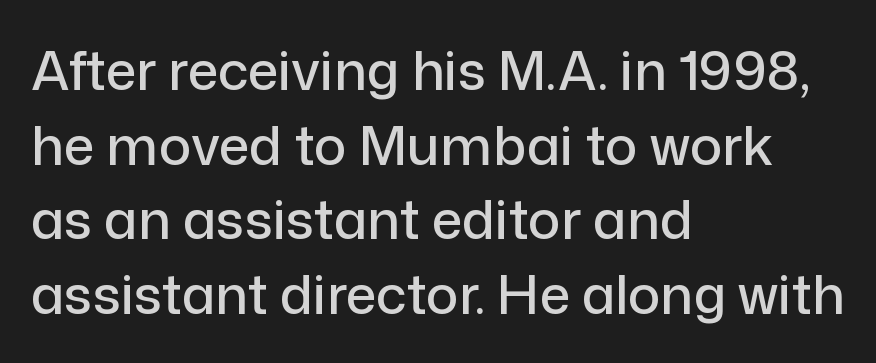
Q: Is the text italic (slanted)? A: No, it is upright.
Q: Is the typeface a serif or a sans-serif typeface? A: Sans-serif.
Q: Is the text underlined? A: No.
Q: How is the paragraph aligned? A: Left-aligned.
Q: Is the spacing between letters normal or unusually wide? A: Normal.
Q: Is the spacing between lines tight, normal or loose? A: Normal.
Q: Width (condensed, normal, or wide)? A: Normal.
Q: Stroke contrast? A: Low.
Q: x-height? A: Medium.
Q: Monospaced? A: No.
